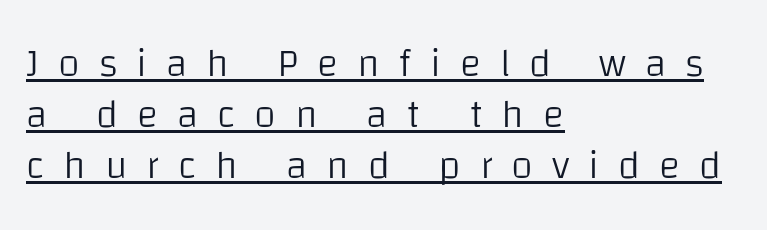
Heft: none added — not bold. These lines stack with their left ends in a neat column. Like a heading marked for emphasis, these lines bear an underscore. Letter spacing: wide.
